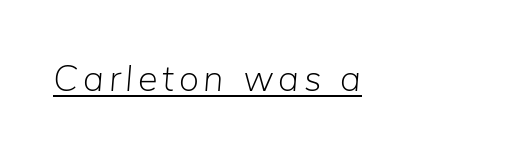
The image shows 37 px light type, italic (leaning right); set left-aligned, underlined; low stroke contrast and a medium x-height.
